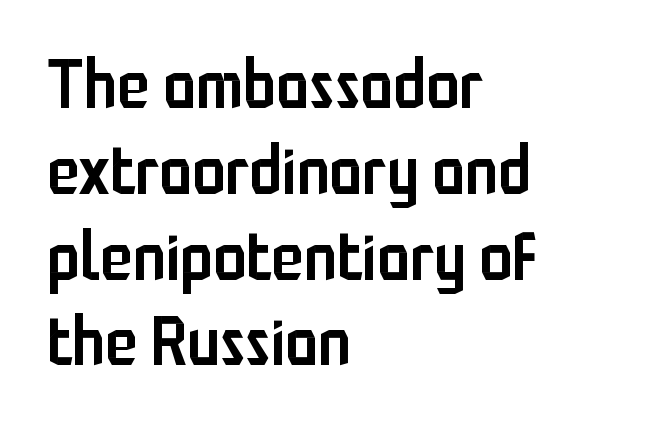
{"serif": "no", "italic": "no", "bold": "semi", "weight": "semibold", "width": "condensed", "stroke_contrast": "low", "x_height": "medium", "monospaced": "no", "underline": "no", "align": "left", "line_spacing": "normal", "line_spacing_ratio": 1.28, "letter_spacing": "normal", "letter_spacing_em": 0.0, "glyph_px": 67}
